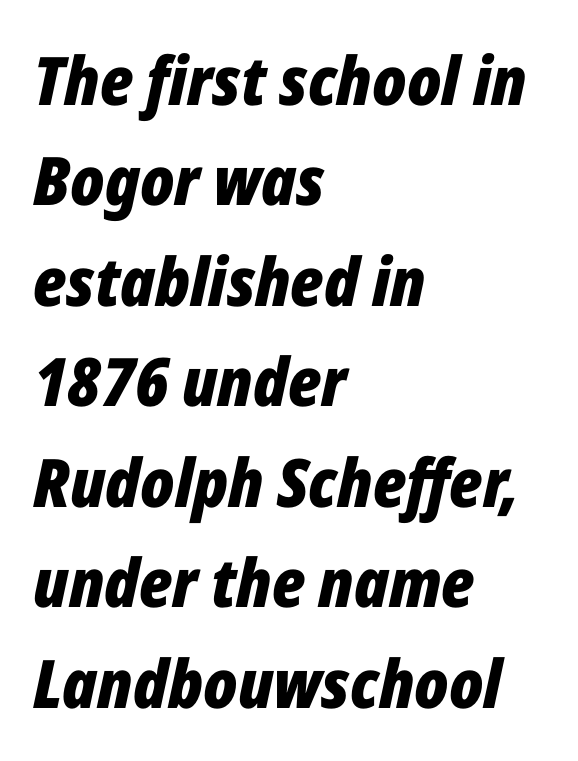
{"italic": "yes", "lean": "right", "slant_degrees": 12, "bold": "yes", "weight": "bold", "width": "condensed", "stroke_contrast": "low", "x_height": "medium", "monospaced": "no", "underline": "no", "align": "left", "line_spacing": "normal", "line_spacing_ratio": 1.5, "letter_spacing": "normal", "letter_spacing_em": 0.0, "glyph_px": 67}
